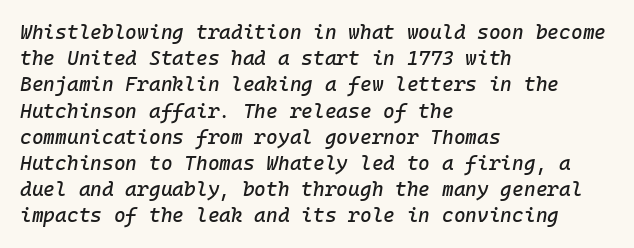
The image shows 20 px text type, italic (leaning right); set left-aligned, normal line spacing (1.31x), normal letter spacing, not underlined.
